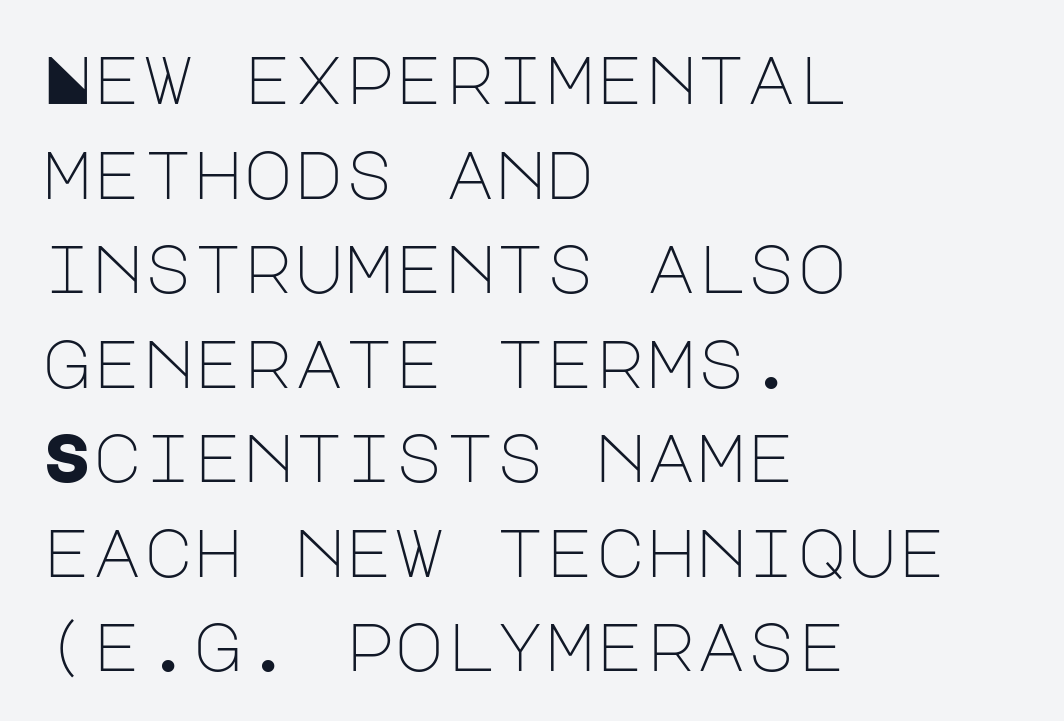
Does the copy run flush right? No — it runs flush left. Students, note that the glyphs here touch the page at normal intervals. The space beneath each line is pristine and unruled. Regarding serifs, this sample does without them. Horizontal bands of white between lines are of average thickness.
